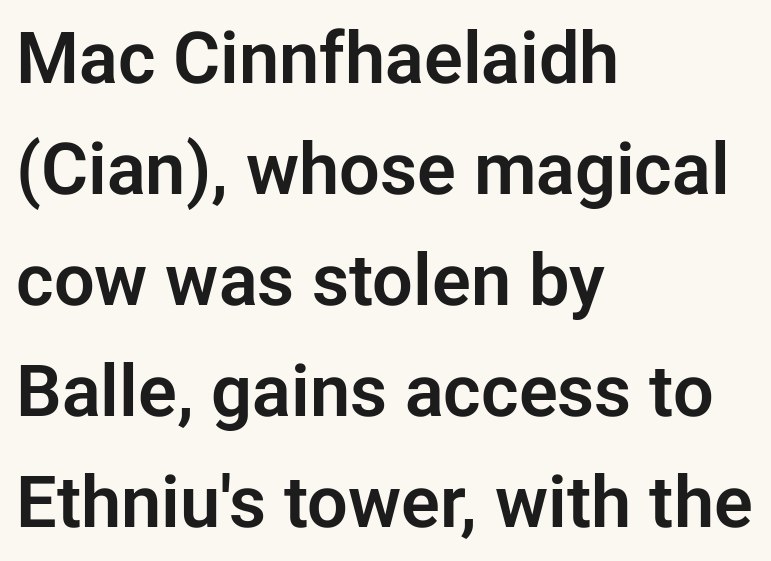
These lines were composed using upright roman letters. A normal amount of white space separates one row of letters from the next. This sample uses plain, unmodified letter spacing. Grotesque or geometric, the face here clearly has no serifs. The setting favours the left margin, as ordinary paragraphs usually do.
